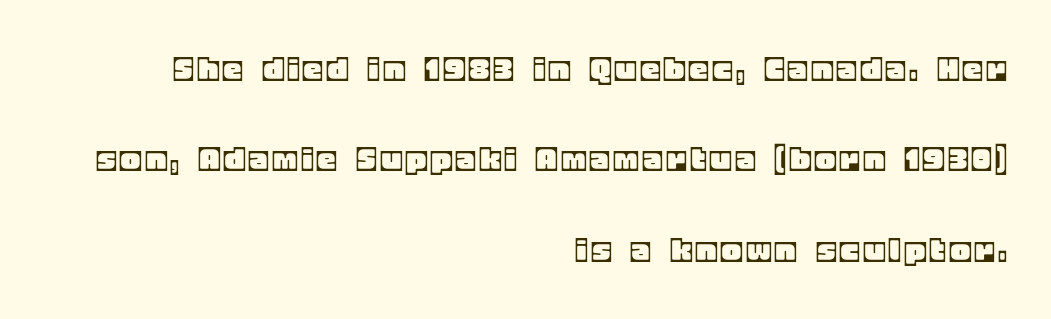
Varying glyph widths throughout — classic text-font behaviour. Each new line begins a long way beneath the previous one. The string is rendered with underlining switched off. This sample is right-justified, so line beginnings fall wherever the words allow.
